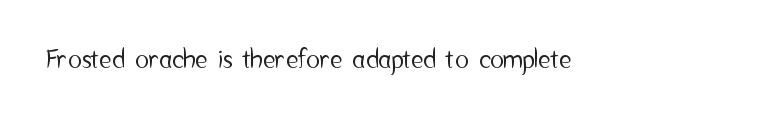
Is there any slant? The stems are plumb. Descenders are the only things crossing below the line. The line texture is even and compact thanks to regular tracking.
